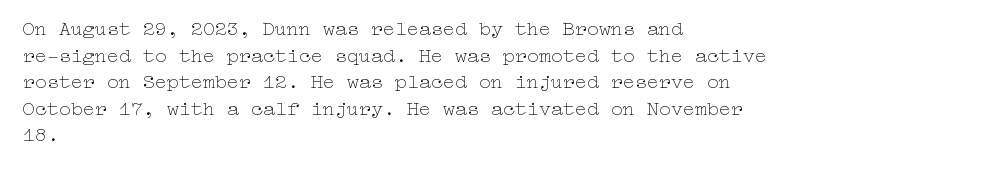
Q: Is the text bold? A: No.
Q: Is the text italic (slanted)? A: No, it is upright.
Q: Is the text underlined? A: No.
Q: How is the paragraph aligned? A: Left-aligned.
Q: Is the spacing between letters normal or unusually wide? A: Normal.
Q: Is the spacing between lines tight, normal or loose? A: Normal.
